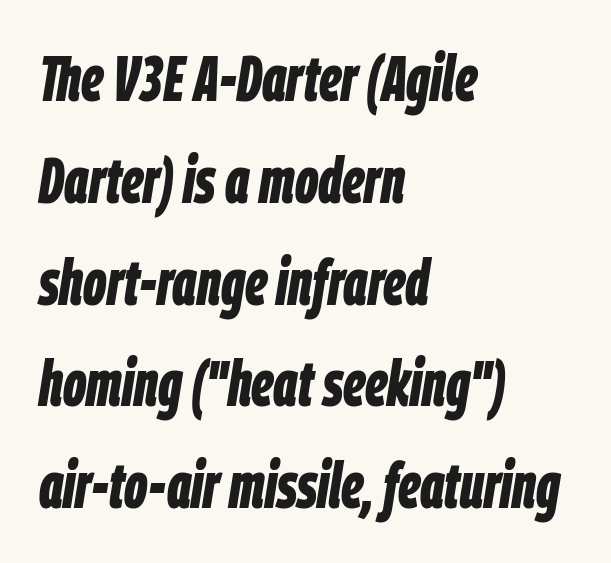
Q: Is the text bold? A: Yes.
Q: Is the text italic (slanted)? A: Yes, it leans right by about 9 degrees.
Q: Is the text underlined? A: No.
Q: How is the paragraph aligned? A: Left-aligned.
Q: Is the spacing between letters normal or unusually wide? A: Normal.
Q: Is the spacing between lines tight, normal or loose? A: Normal.
Q: Width (condensed, normal, or wide)? A: Condensed.
Q: Stroke contrast? A: Low.
Q: x-height? A: Large.
Q: Monospaced? A: No.
